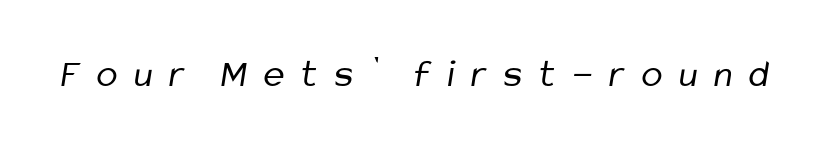
Stems and bowls with no extra thickness — not bold. Beneath every word, the page is bare. The rendering uses natural spacing where letterforms have individual widths. In terms of letterspacing, this is a distinctly airy, spread setting. Font category for this specimen: sans-serif.
